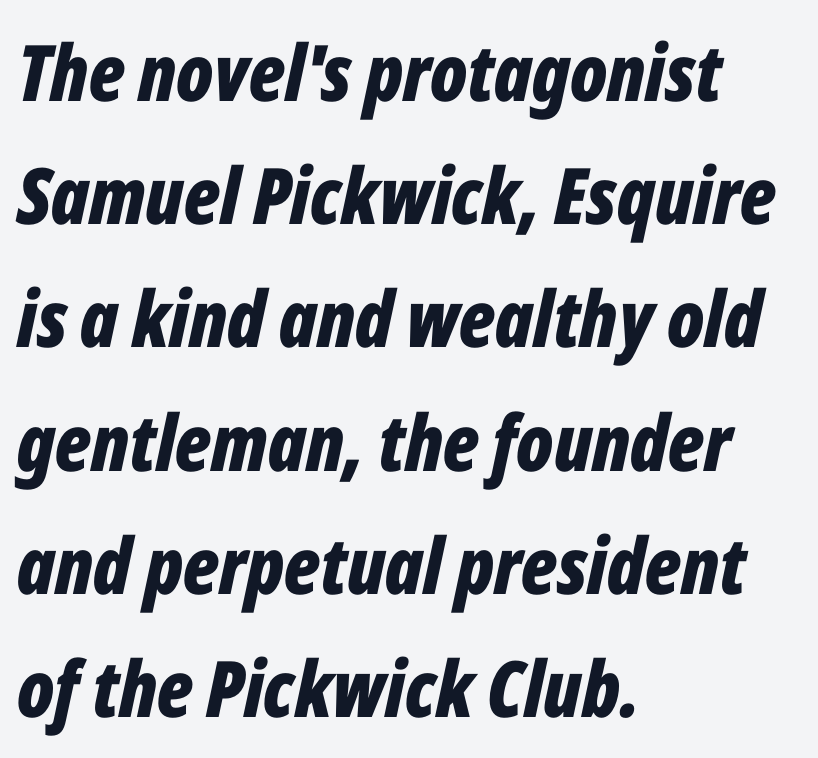
Q: Is the text bold? A: Yes.
Q: Is the text italic (slanted)? A: Yes, it leans right by about 12 degrees.
Q: Is the text underlined? A: No.
Q: How is the paragraph aligned? A: Left-aligned.
Q: Is the spacing between letters normal or unusually wide? A: Normal.
Q: Is the spacing between lines tight, normal or loose? A: Normal.
Q: Width (condensed, normal, or wide)? A: Condensed.
Q: Stroke contrast? A: Low.
Q: x-height? A: Medium.
Q: Monospaced? A: No.
